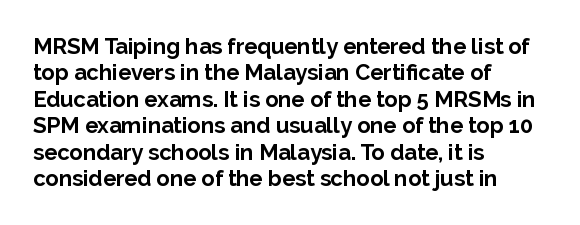
Stroke thickness is high; the sample reads as a true bold. Underline: absent. The horizontal fit of the characters is conventional and even. Do the letters lean? They stand straight. Horizontal alignment here is leftward, the default for most running prose.
